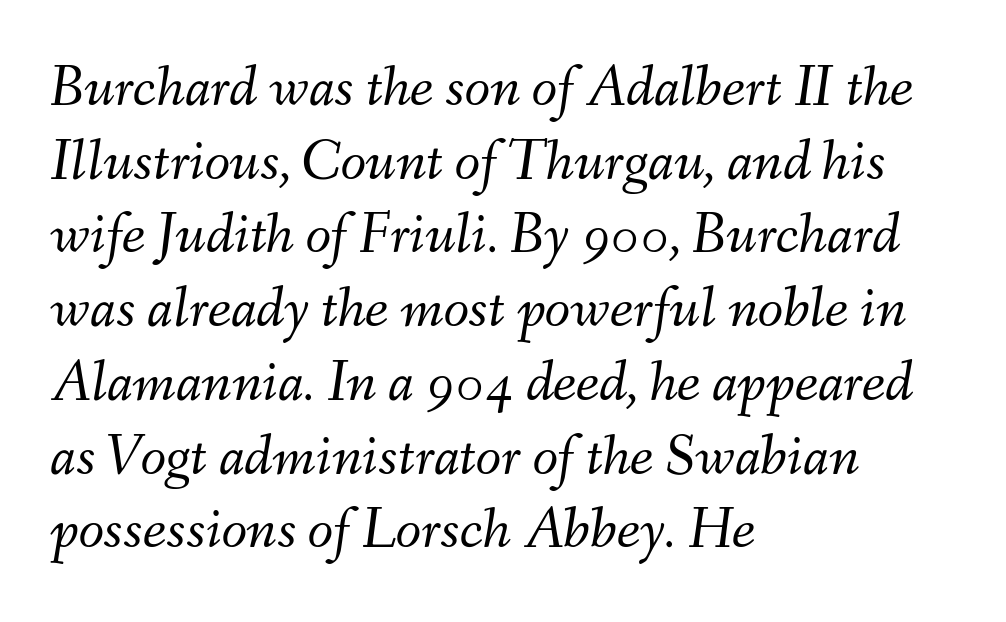
{"italic": "yes", "lean": "right", "slant_degrees": 9, "bold": "no", "weight": "light", "width": "normal", "stroke_contrast": "medium", "x_height": "small", "monospaced": "no", "underline": "no", "align": "left", "line_spacing": "normal", "line_spacing_ratio": 1.25, "letter_spacing": "normal", "letter_spacing_em": 0.0, "glyph_px": 59}
